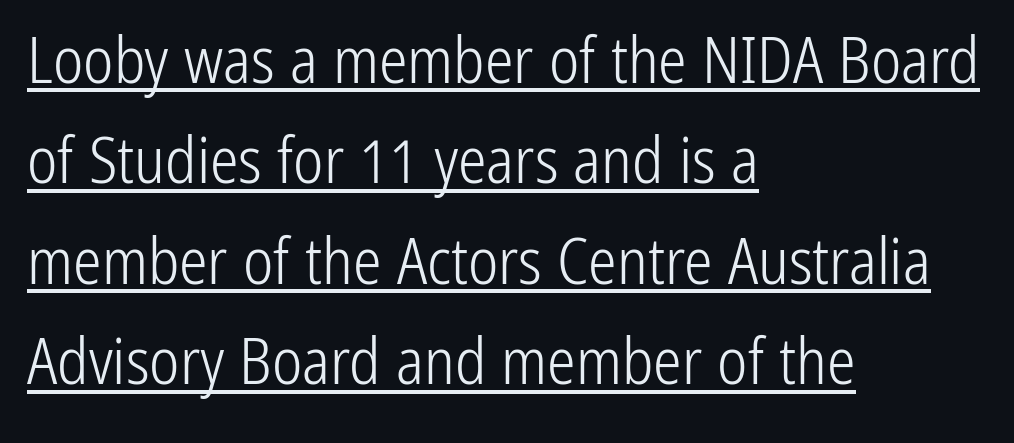
The image shows 64 px light, condensed sans-serif type, upright; set left-aligned, normal line spacing (1.57x), normal letter spacing, underlined; low stroke contrast and a medium x-height.
